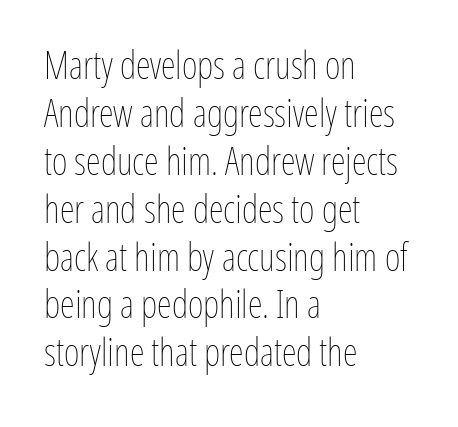
{"italic": "no", "bold": "no", "weight": "thin", "width": "condensed", "stroke_contrast": "low", "x_height": "medium", "monospaced": "no", "underline": "no", "align": "left", "line_spacing": "normal", "line_spacing_ratio": 1.26, "letter_spacing": "normal", "letter_spacing_em": 0.0, "glyph_px": 38}
